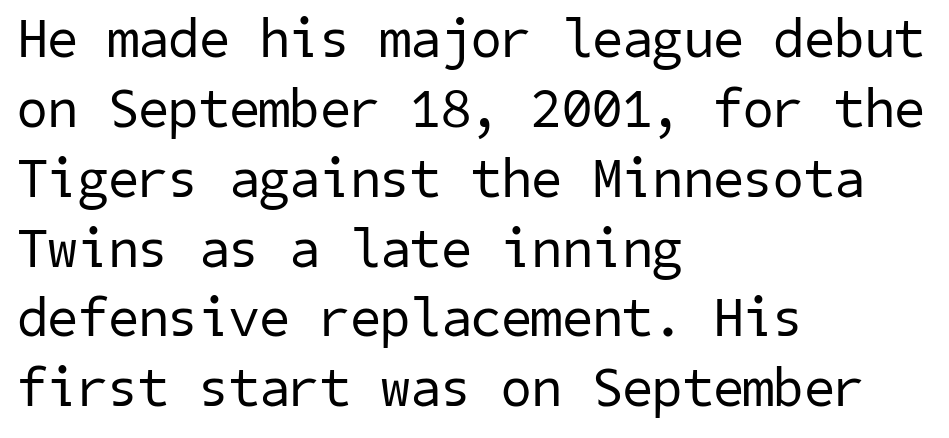
Q: Is the text bold? A: No.
Q: Is the typeface a serif or a sans-serif typeface? A: Sans-serif.
Q: Is the text underlined? A: No.
Q: How is the paragraph aligned? A: Left-aligned.
Q: Is the spacing between letters normal or unusually wide? A: Normal.
Q: Is the spacing between lines tight, normal or loose? A: Normal.
Q: Width (condensed, normal, or wide)? A: Normal.
Q: Stroke contrast? A: Low.
Q: x-height? A: Medium.
